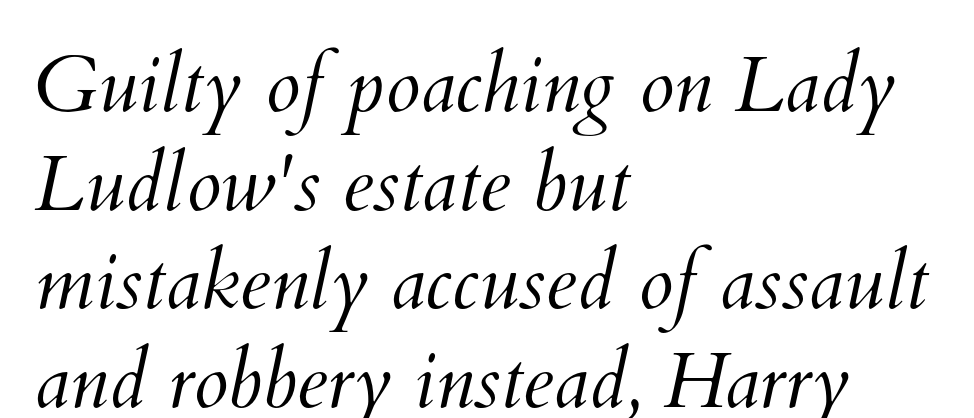
Q: Is the text bold? A: No.
Q: Is the text underlined? A: No.
Q: How is the paragraph aligned? A: Left-aligned.
Q: Is the spacing between letters normal or unusually wide? A: Normal.
Q: Is the spacing between lines tight, normal or loose? A: Normal.
Q: Width (condensed, normal, or wide)? A: Normal.
Q: Stroke contrast? A: Medium.
Q: x-height? A: Small.
Q: Monospaced? A: No.
